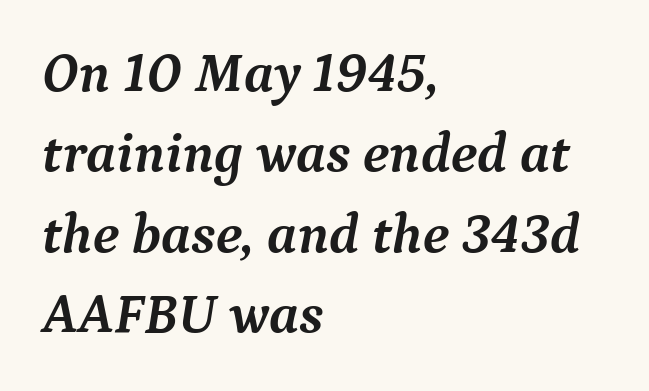
The image shows 57 px semibold serif type, italic (leaning right); set left-aligned, normal line spacing (1.41x), normal letter spacing, not underlined; medium stroke contrast and a medium x-height.
